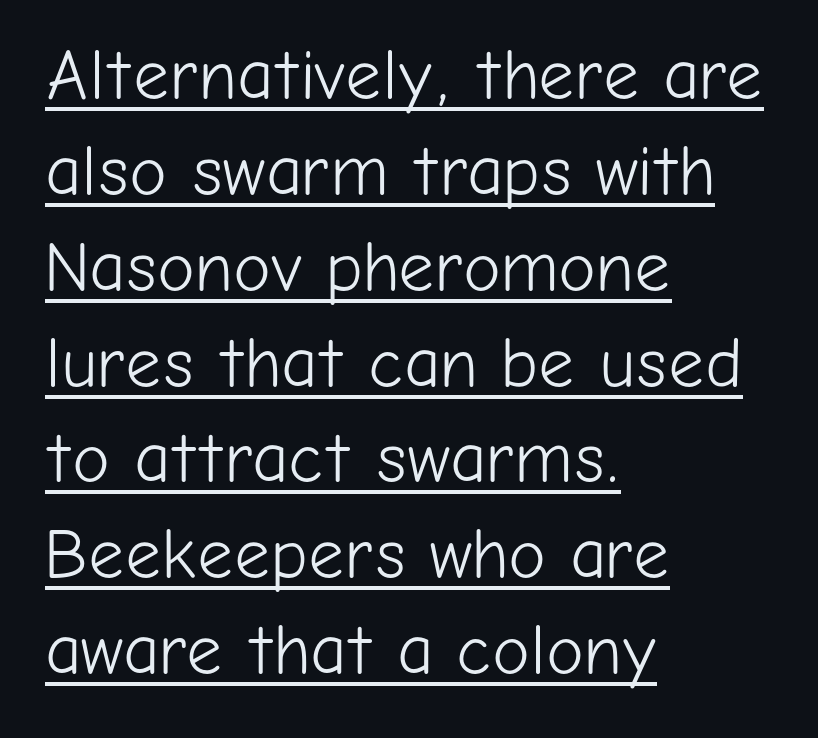
Look at the tracking — it's just the regular setting, nothing added. This is roman type, the default non-slanted kind. Honestly, the row spacing looks completely unremarkable. In terms of letterform style, serifs are entirely absent.
